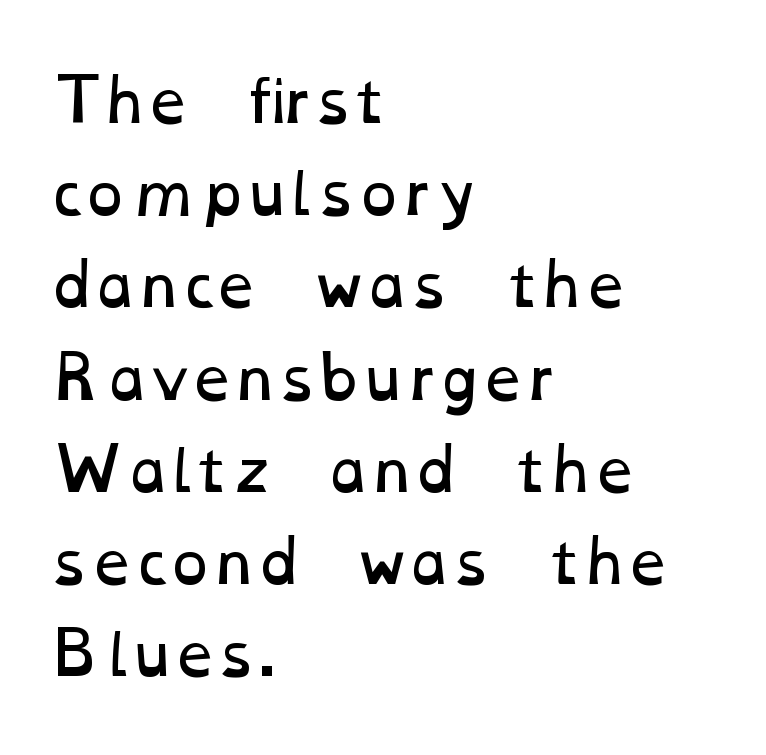
Q: Is the text bold? A: No.
Q: Is the text underlined? A: No.
Q: How is the paragraph aligned? A: Left-aligned.
Q: Is the spacing between letters normal or unusually wide? A: Normal.
Q: Is the spacing between lines tight, normal or loose? A: Normal.
Q: Width (condensed, normal, or wide)? A: Wide.
Q: Stroke contrast? A: Low.
Q: x-height? A: Medium.
Q: Monospaced? A: No.
